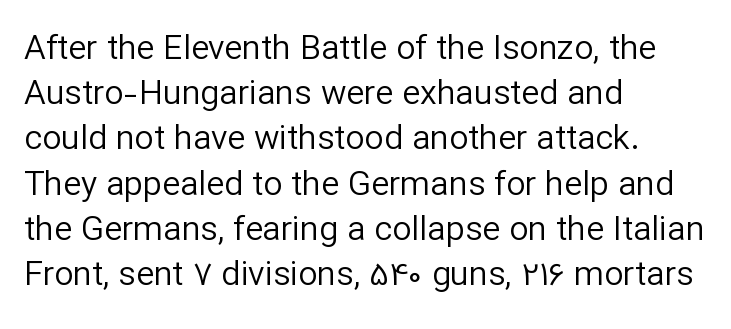
Q: Is the text bold? A: No.
Q: Is the text italic (slanted)? A: No, it is upright.
Q: Is the typeface a serif or a sans-serif typeface? A: Sans-serif.
Q: Is the text underlined? A: No.
Q: How is the paragraph aligned? A: Left-aligned.
Q: Is the spacing between letters normal or unusually wide? A: Normal.
Q: Is the spacing between lines tight, normal or loose? A: Normal.
Q: Width (condensed, normal, or wide)? A: Normal.
Q: Stroke contrast? A: Low.
Q: x-height? A: Medium.
Q: Monospaced? A: No.
